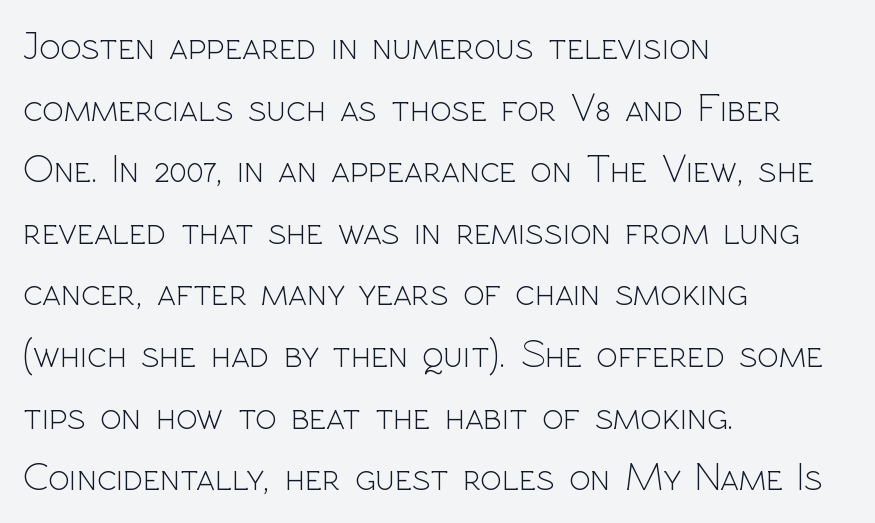
Note: no serifs on the glyphs. Tracking here is standard; glyphs follow each other at the usual distance. The weight tops out at a normal text grade. When letters stand straight like this, we call the style roman or upright. Alignment: flush left.
